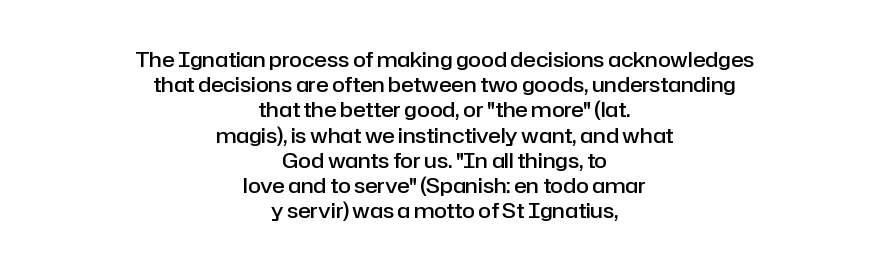
The font is running at a semibold setting, under full bold. Quick note: underline off. These lines keep a tight, regular rhythm from letter to letter. Line starts and ends both wander, symmetrically. The letters stand upright; this is a roman face.
